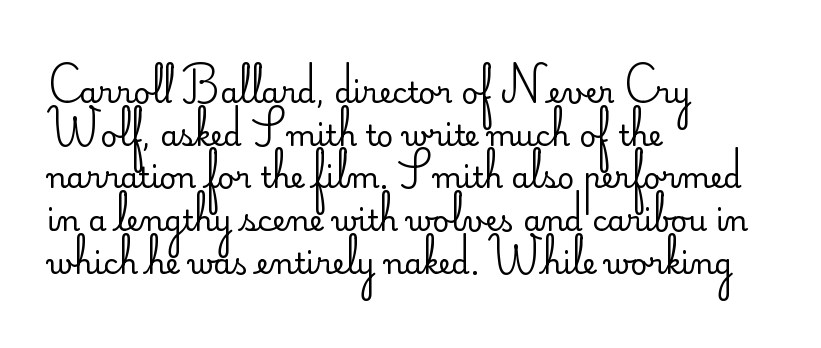
Italic? Not at all — the glyphs are vertical. These lines are rendered in a variable-pitch font. Has an underline been added? It has not. The typeface has the unassuming heft of standard copy or less. The compositor pushed each line to the left boundary. A sans-serif font was chosen for this passage.
